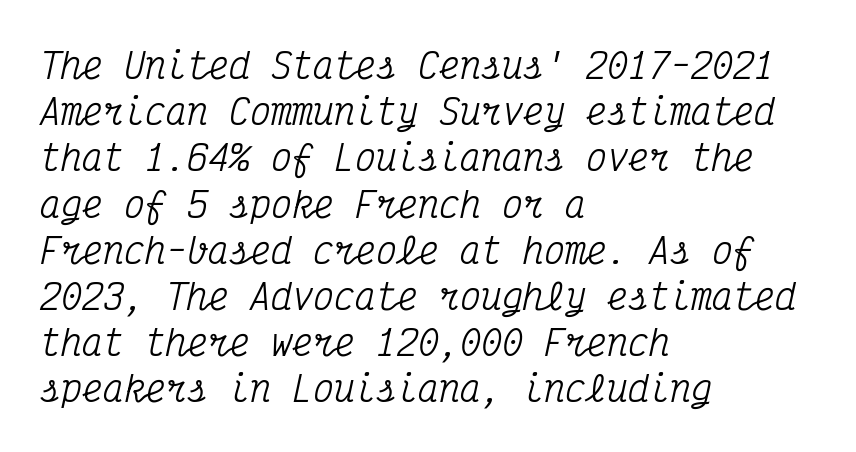
{"serif": "yes", "italic": "yes", "lean": "right", "slant_degrees": 12, "width": "condensed", "stroke_contrast": "medium", "x_height": "medium", "monospaced": "yes", "underline": "no", "align": "left", "line_spacing": "normal", "line_spacing_ratio": 1.32, "letter_spacing": "normal", "letter_spacing_em": 0.0, "glyph_px": 35}
